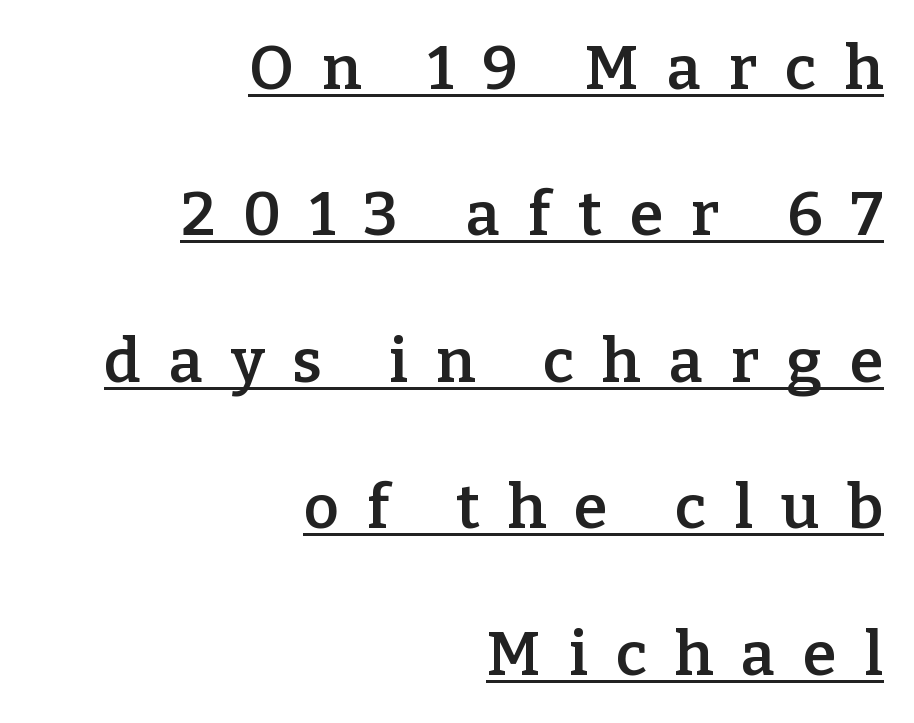
{"serif": "yes", "italic": "no", "bold": "semi", "weight": "semibold", "width": "normal", "stroke_contrast": "low", "x_height": "medium", "monospaced": "no", "underline": "yes", "align": "right", "line_spacing": "loose", "line_spacing_ratio": 2.4, "letter_spacing": "wide", "letter_spacing_em": 0.46, "glyph_px": 61}
